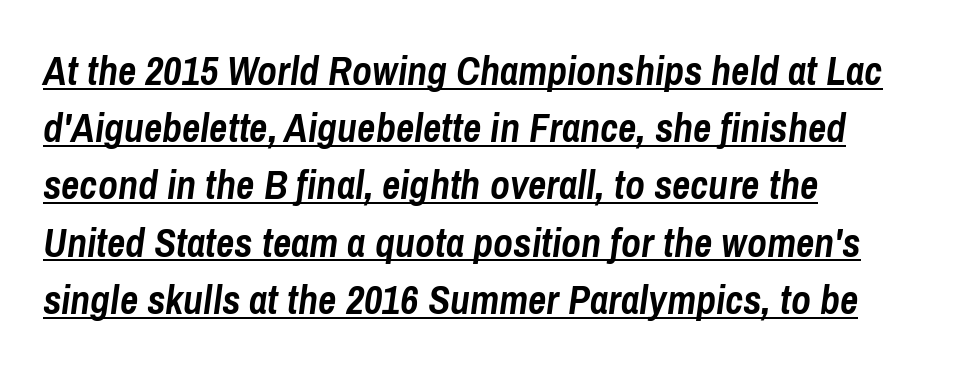
{"italic": "yes", "lean": "right", "slant_degrees": 8, "bold": "yes", "weight": "semibold", "width": "condensed", "stroke_contrast": "low", "x_height": "medium", "monospaced": "no", "underline": "yes", "align": "left", "line_spacing": "normal", "line_spacing_ratio": 1.43, "letter_spacing": "normal", "letter_spacing_em": 0.0, "glyph_px": 40}
